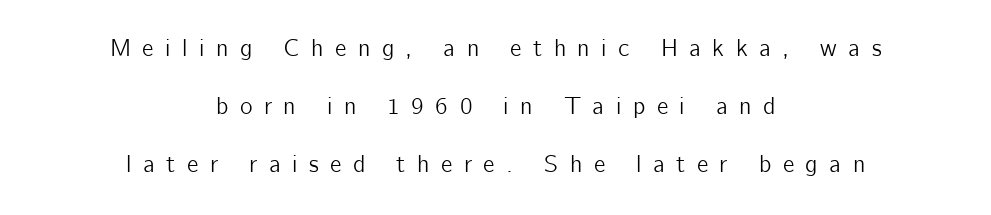
The image shows 24 px text type, upright; set centered, loose line spacing (2.41x), unusually wide letter spacing (+0.48 em), not underlined.
